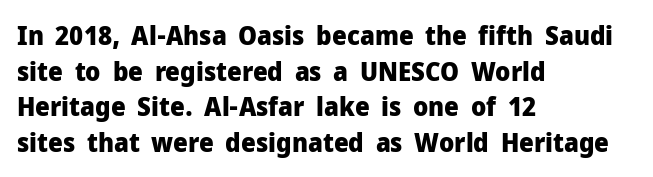
Q: Is the text bold? A: Yes.
Q: Is the text italic (slanted)? A: No, it is upright.
Q: Is the text underlined? A: No.
Q: How is the paragraph aligned? A: Left-aligned.
Q: Is the spacing between letters normal or unusually wide? A: Normal.
Q: Is the spacing between lines tight, normal or loose? A: Normal.
